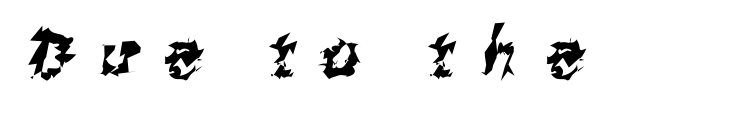
Q: Is the typeface a serif or a sans-serif typeface? A: Sans-serif.
Q: Is the text underlined? A: No.
Q: Is the spacing between letters normal or unusually wide? A: Unusually wide.
Q: Width (condensed, normal, or wide)? A: Condensed.
Q: Stroke contrast? A: Medium.
Q: x-height? A: Medium.
Q: Monospaced? A: No.
